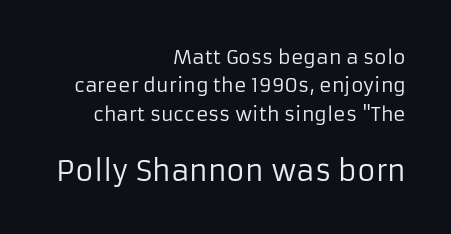
This sample uses plain, unmodified letter spacing. Every character sits straight up, as roman type does. Descenders hang freely into open space. Weight class: somewhere from thin through regular. A typesetter would label this face a sans.
